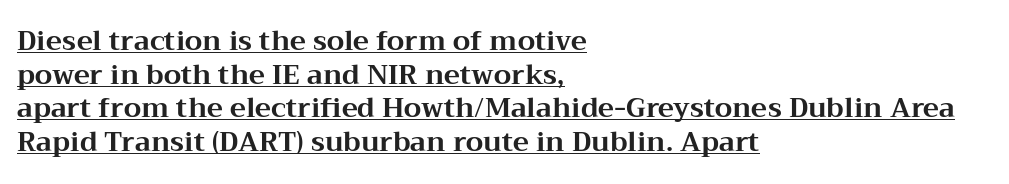
Decoration check: the copy is underlined. The specimen reads as upright at a glance. This sample uses plain, unmodified letter spacing. Reading down the column, the eye jumps a familiar distance to each next line. The rendering anchors every line to the left-hand side. The characters look thick and weighty, a clear bold.
